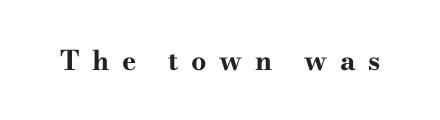
Q: Is the text bold? A: Yes.
Q: Is the text italic (slanted)? A: No, it is upright.
Q: Is the text underlined? A: No.
Q: Is the spacing between letters normal or unusually wide? A: Unusually wide.
